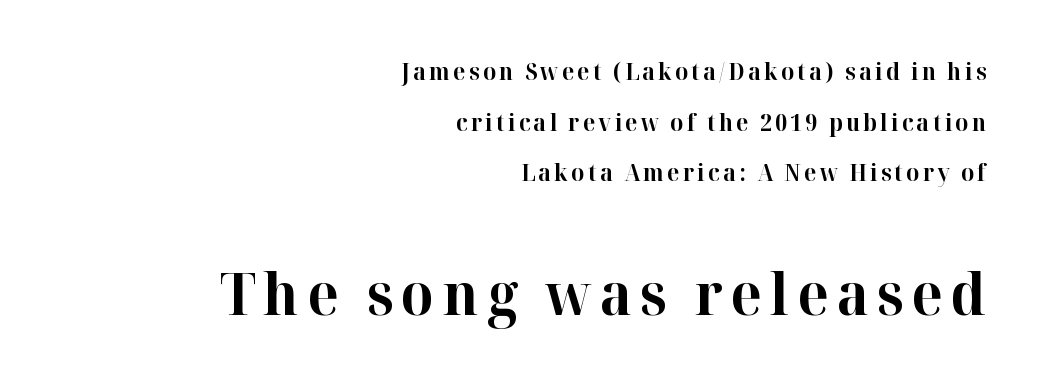
{"serif": "yes", "italic": "no", "bold": "yes", "weight": "bold", "width": "normal", "stroke_contrast": "high", "x_height": "medium", "monospaced": "no", "underline": "no", "align": "right", "line_spacing": "loose", "line_spacing_ratio": 2.2, "larger_block": "second", "size_ratio": 2.52, "glyph_px": 58}
